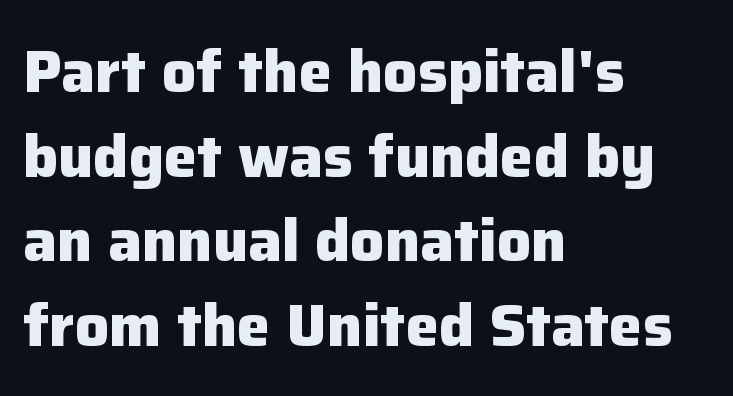
Q: Is the text bold? A: Yes.
Q: Is the text italic (slanted)? A: No, it is upright.
Q: Is the typeface a serif or a sans-serif typeface? A: Sans-serif.
Q: Is the text underlined? A: No.
Q: How is the paragraph aligned? A: Left-aligned.
Q: Is the spacing between letters normal or unusually wide? A: Normal.
Q: Is the spacing between lines tight, normal or loose? A: Normal.
Q: Width (condensed, normal, or wide)? A: Normal.
Q: Stroke contrast? A: Low.
Q: x-height? A: Medium.
Q: Monospaced? A: No.
